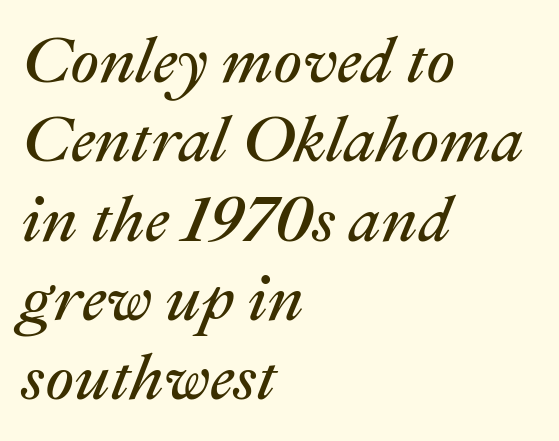
{"italic": "yes", "lean": "right", "slant_degrees": 22, "bold": "no", "weight": "regular", "width": "normal", "stroke_contrast": "medium", "x_height": "medium", "monospaced": "no", "underline": "no", "align": "left", "line_spacing_ratio": 1.24, "letter_spacing": "normal", "letter_spacing_em": 0.0, "glyph_px": 64}
